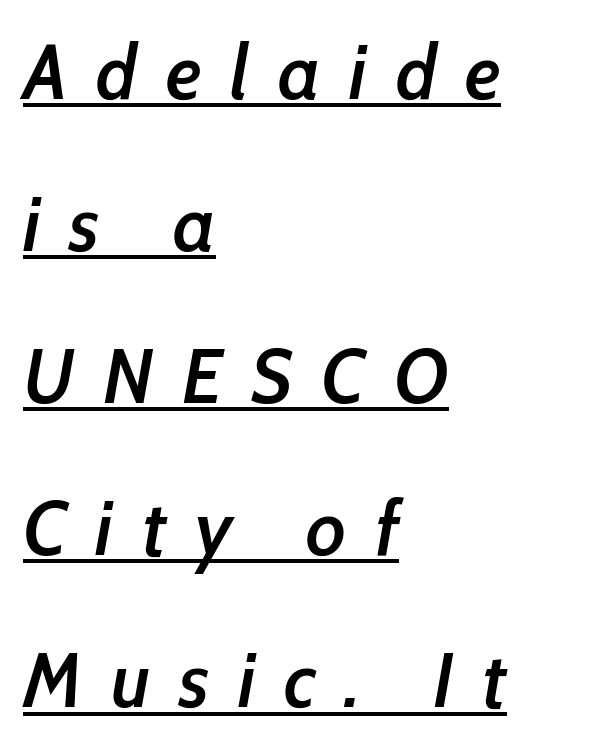
The image shows 78 px semibold, condensed type, italic (leaning right); set left-aligned, loose line spacing (1.95x), unusually wide letter spacing (+0.37 em), underlined; low stroke contrast and a medium x-height.
